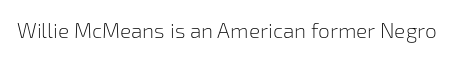
The passage shown is not underscored anywhere. The font's upright variant was chosen for this text. Stems here are at most as thick as an everyday book face. Observe the ordinary spacing: letters are neighbours, not strangers.
